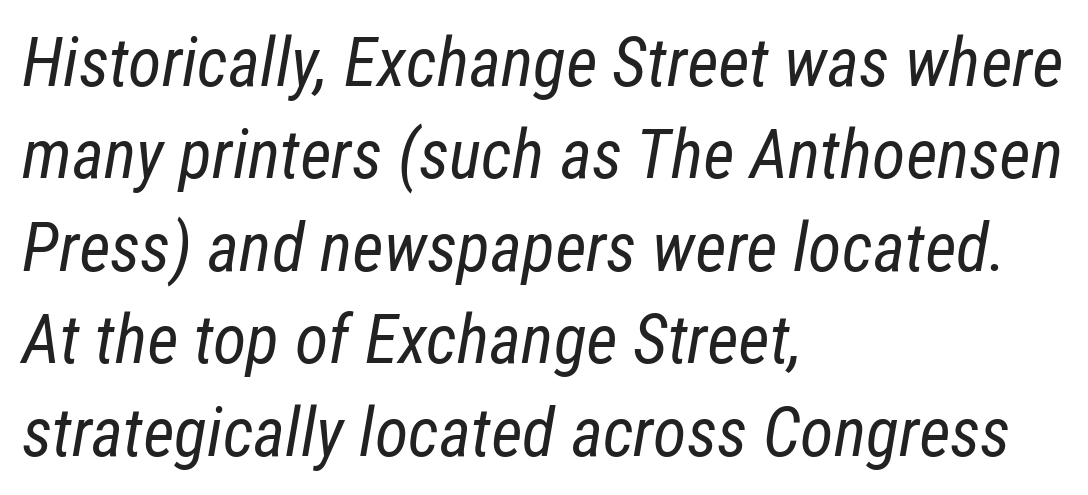
{"italic": "yes", "lean": "right", "slant_degrees": 12, "bold": "no", "weight": "regular", "width": "condensed", "stroke_contrast": "low", "x_height": "medium", "monospaced": "no", "underline": "no", "align": "left", "line_spacing": "normal", "line_spacing_ratio": 1.36, "letter_spacing": "normal", "letter_spacing_em": 0.0, "glyph_px": 68}
